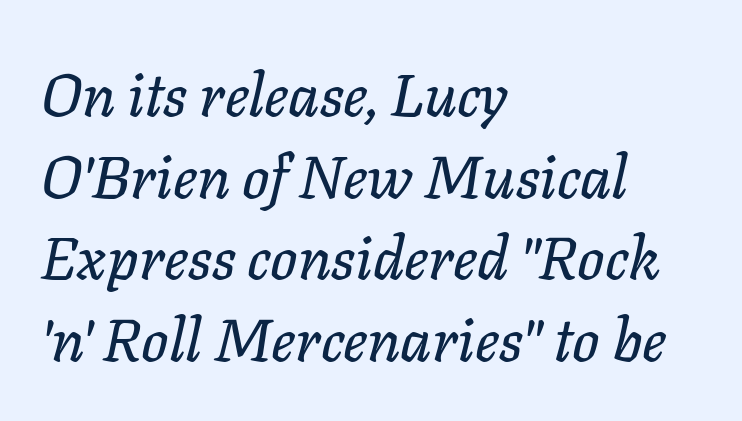
Q: Is the text italic (slanted)? A: Yes, it leans right by about 11 degrees.
Q: Is the text underlined? A: No.
Q: How is the paragraph aligned? A: Left-aligned.
Q: Is the spacing between letters normal or unusually wide? A: Normal.
Q: Is the spacing between lines tight, normal or loose? A: Normal.
Q: Width (condensed, normal, or wide)? A: Normal.
Q: Stroke contrast? A: Low.
Q: x-height? A: Medium.
Q: Monospaced? A: No.
